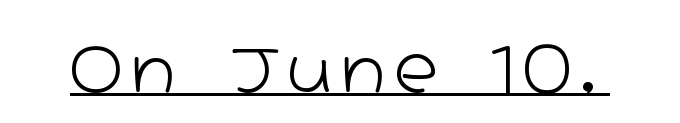
Beneath each row of characters lies a ruled line. The passage shown is typed in a proportional face where columns would drift. Weight: in the light-to-regular range. What kind of face is this? One without serifs — a sans.
